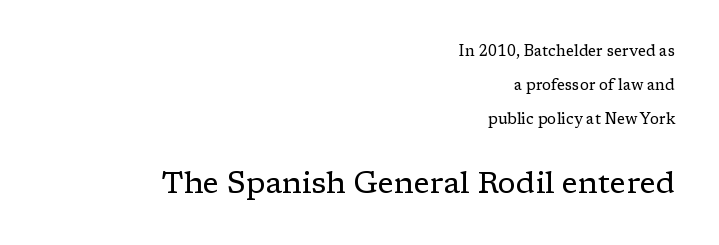
Q: Is the text bold? A: No.
Q: Is the text italic (slanted)? A: No, it is upright.
Q: Is the typeface a serif or a sans-serif typeface? A: Serif.
Q: Is the text underlined? A: No.
Q: How is the paragraph aligned? A: Right-aligned.
Q: Is the spacing between letters normal or unusually wide? A: Normal.
Q: Is the spacing between lines tight, normal or loose? A: Loose.
Q: Which block of text is set in a larger size, the first (top) or the second (bottom)? A: The second (bottom) one.
Q: Width (condensed, normal, or wide)? A: Normal.
Q: Stroke contrast? A: Low.
Q: x-height? A: Medium.
Q: Monospaced? A: No.
